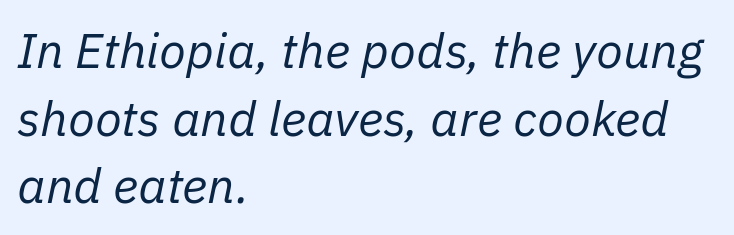
{"italic": "yes", "lean": "right", "slant_degrees": 11, "bold": "no", "weight": "regular", "width": "normal", "stroke_contrast": "low", "x_height": "medium", "monospaced": "no", "underline": "no", "align": "left", "line_spacing": "normal", "line_spacing_ratio": 1.38, "letter_spacing": "normal", "letter_spacing_em": 0.0, "glyph_px": 49}
